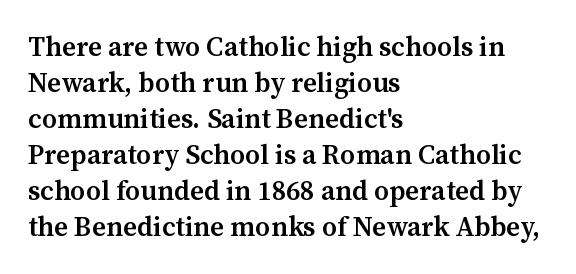
Q: Is the text bold? A: Semi-bold.
Q: Is the text italic (slanted)? A: No, it is upright.
Q: Is the text underlined? A: No.
Q: How is the paragraph aligned? A: Left-aligned.
Q: Is the spacing between letters normal or unusually wide? A: Normal.
Q: Is the spacing between lines tight, normal or loose? A: Normal.
